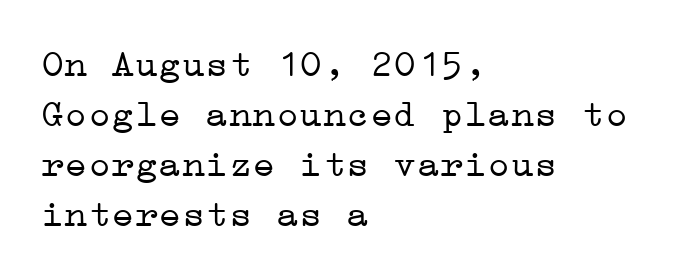
The image shows 39 px light, wide serif type, upright; set left-aligned, normal line spacing (1.28x), normal letter spacing, not underlined; low stroke contrast and a medium x-height.
